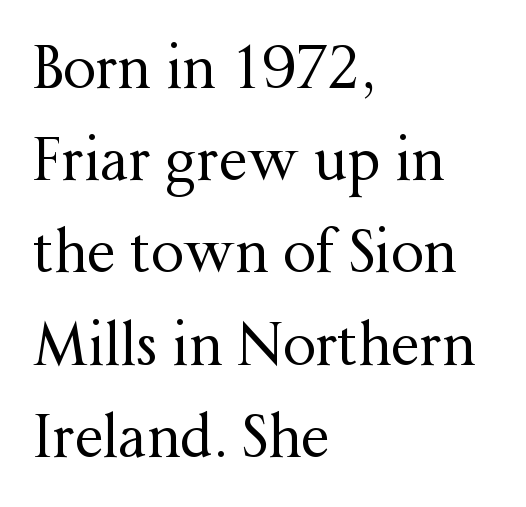
The image shows 58 px regular-weight serif type, upright; set left-aligned, normal line spacing (1.59x), normal letter spacing, not underlined; medium stroke contrast and a medium x-height.
